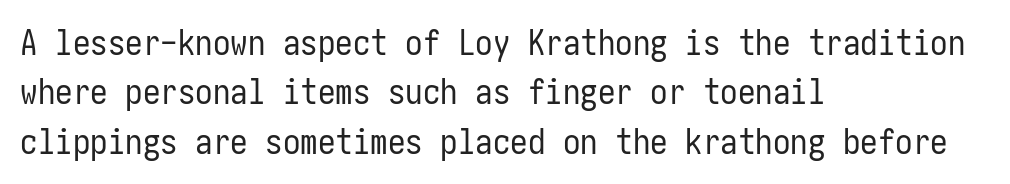
{"serif": "no", "italic": "no", "bold": "no", "weight": "regular", "width": "condensed", "stroke_contrast": "low", "x_height": "medium", "underline": "no", "align": "left", "line_spacing": "normal", "line_spacing_ratio": 1.41, "letter_spacing": "normal", "letter_spacing_em": 0.0, "glyph_px": 35}
